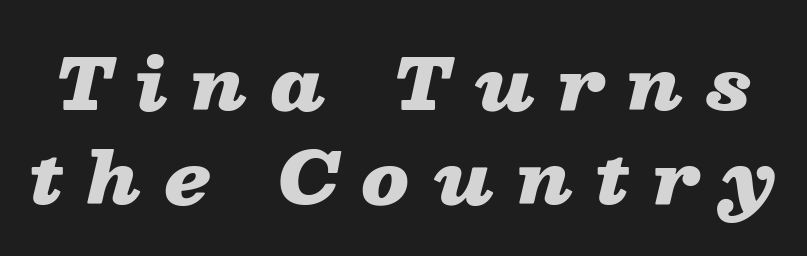
Q: Is the text bold? A: Yes.
Q: Is the text italic (slanted)? A: Yes, it leans right by about 13 degrees.
Q: Is the text underlined? A: No.
Q: Is the spacing between letters normal or unusually wide? A: Unusually wide.
Q: Is the spacing between lines tight, normal or loose? A: Normal.
Q: Width (condensed, normal, or wide)? A: Wide.
Q: Stroke contrast? A: Low.
Q: x-height? A: Medium.
Q: Monospaced? A: No.
